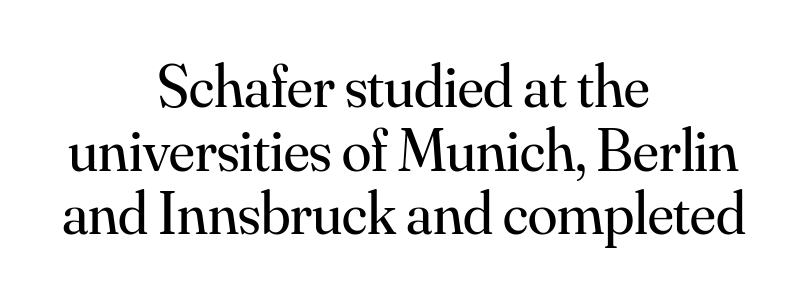
{"serif": "yes", "italic": "no", "bold": "no", "weight": "regular", "width": "normal", "stroke_contrast": "medium", "x_height": "small", "monospaced": "no", "underline": "no", "align": "center", "line_spacing": "tight", "line_spacing_ratio": 1.06, "letter_spacing": "normal", "letter_spacing_em": 0.0, "glyph_px": 60}
